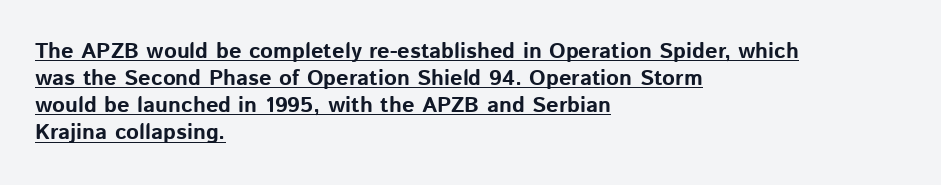
{"italic": "no", "bold": "yes", "underline": "yes", "align": "left", "line_spacing_ratio": 1.23, "letter_spacing": "normal", "letter_spacing_em": 0.0, "glyph_px": 22}
